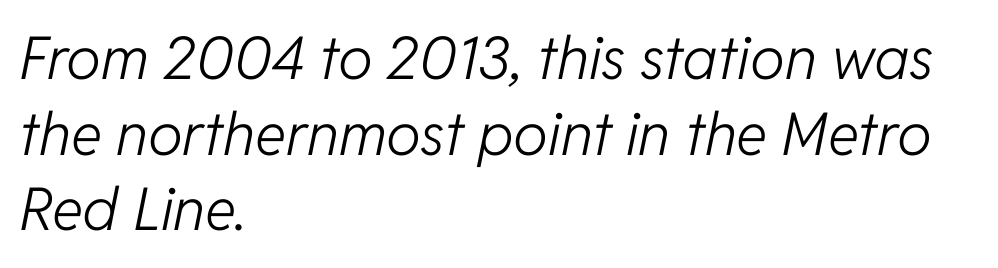
{"italic": "yes", "lean": "right", "slant_degrees": 11, "bold": "no", "weight": "light", "width": "normal", "stroke_contrast": "low", "x_height": "medium", "monospaced": "no", "underline": "no", "align": "left", "line_spacing": "normal", "line_spacing_ratio": 1.28, "letter_spacing": "normal", "letter_spacing_em": 0.0, "glyph_px": 59}
